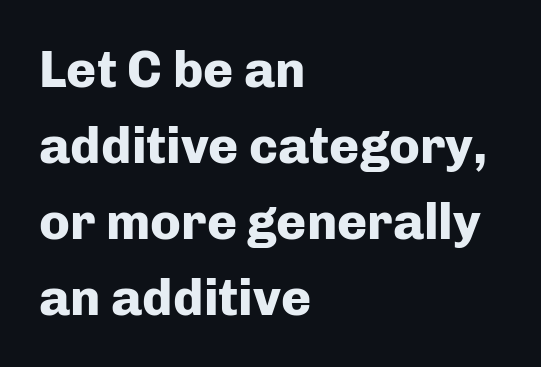
Q: Is the text bold? A: Yes.
Q: Is the text italic (slanted)? A: No, it is upright.
Q: Is the typeface a serif or a sans-serif typeface? A: Sans-serif.
Q: Is the text underlined? A: No.
Q: How is the paragraph aligned? A: Left-aligned.
Q: Is the spacing between letters normal or unusually wide? A: Normal.
Q: Is the spacing between lines tight, normal or loose? A: Normal.
Q: Width (condensed, normal, or wide)? A: Normal.
Q: Stroke contrast? A: Low.
Q: x-height? A: Medium.
Q: Monospaced? A: No.
